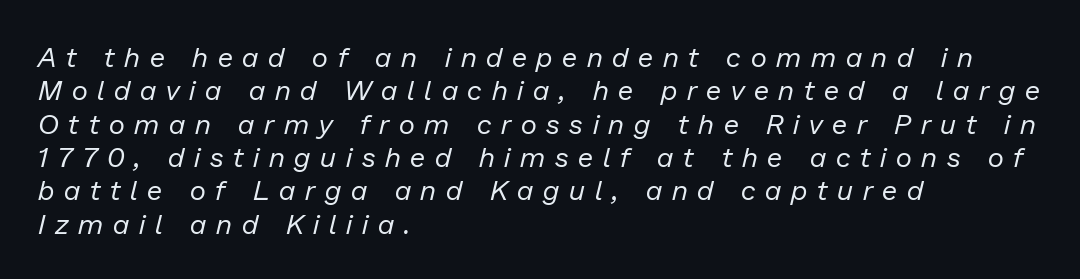
The image shows 28 px regular-weight type, italic (leaning right); set left-aligned, line spacing 1.19x, unusually wide letter spacing (+0.35 em), not underlined; low stroke contrast and a medium x-height.
